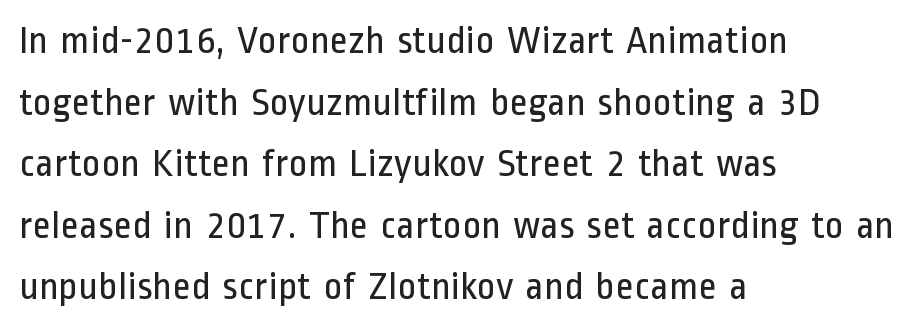
{"serif": "no", "italic": "no", "bold": "no", "weight": "regular", "width": "condensed", "stroke_contrast": "low", "x_height": "medium", "monospaced": "no", "underline": "no", "align": "left", "line_spacing": "normal", "line_spacing_ratio": 1.54, "letter_spacing": "normal", "letter_spacing_em": 0.0, "glyph_px": 40}
